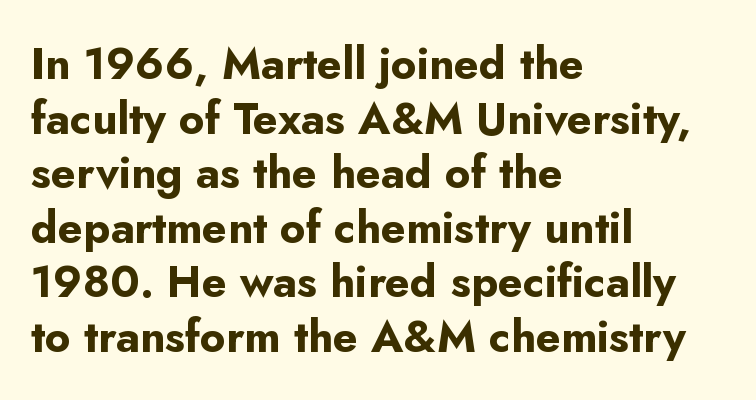
Tracking here is standard; glyphs follow each other at the usual distance. Note the varied advance widths — an 'i' is clearly narrower than an 'm'. Summary of weight: heavy, a full bold. Italic? Not at all — the glyphs are vertical. Each letter's strokes conclude bluntly, with no projecting serifs. The zone under the glyphs is completely vacant.
